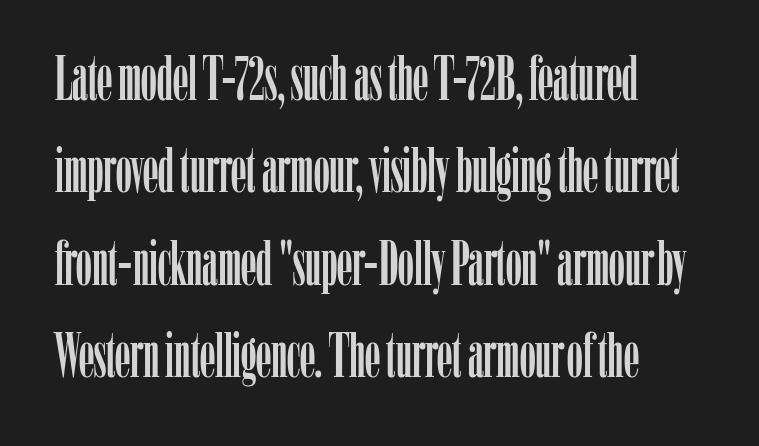
The ragged edge is on the right, which tells us the setting is flush left. Observe the serifs anchoring each vertical stroke in this sample. Do the characters align in a grid? No, the font is proportional. Each new line begins a customary step beneath the previous one.
